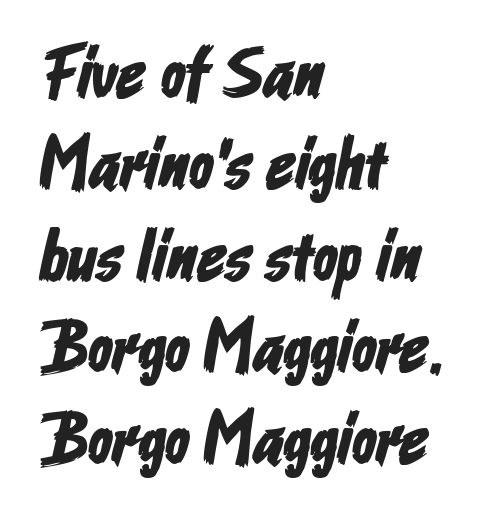
{"serif": "no", "width": "condensed", "stroke_contrast": "low", "x_height": "medium", "monospaced": "no", "underline": "no", "align": "left", "line_spacing": "normal", "line_spacing_ratio": 1.27, "letter_spacing": "normal", "letter_spacing_em": 0.0, "glyph_px": 72}
